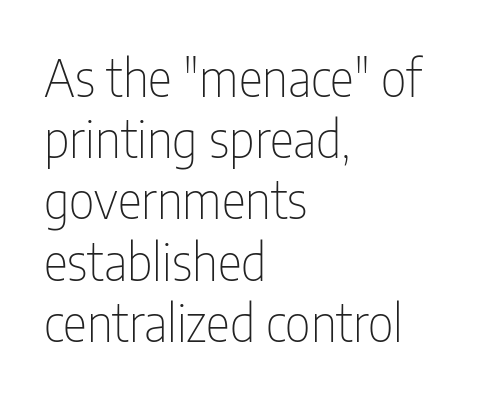
{"serif": "no", "italic": "no", "bold": "no", "weight": "thin", "width": "condensed", "stroke_contrast": "low", "x_height": "medium", "monospaced": "no", "underline": "no", "align": "left", "line_spacing_ratio": 1.2, "letter_spacing": "normal", "letter_spacing_em": 0.0, "glyph_px": 51}
